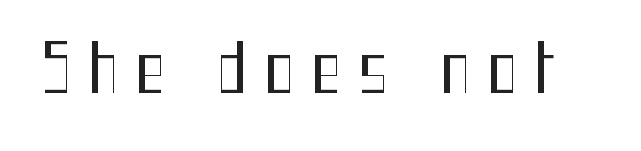
The image shows 67 px regular-weight, condensed sans-serif type, upright; set unusually wide letter spacing (+0.23 em), not underlined; medium stroke contrast and a medium x-height.
